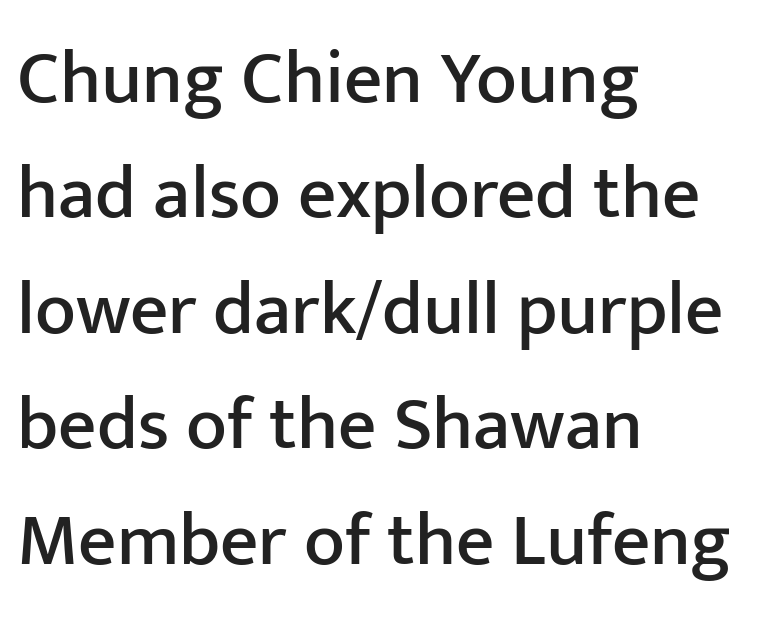
{"serif": "no", "italic": "no", "width": "normal", "stroke_contrast": "low", "x_height": "medium", "monospaced": "no", "underline": "no", "align": "left", "line_spacing": "normal", "line_spacing_ratio": 1.54, "letter_spacing": "normal", "letter_spacing_em": 0.0, "glyph_px": 75}
